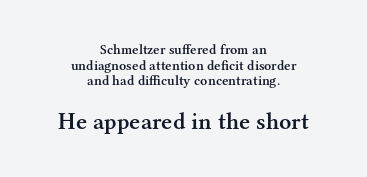
Q: Is the text bold? A: Semi-bold.
Q: Is the text italic (slanted)? A: No, it is upright.
Q: Is the text underlined? A: No.
Q: How is the paragraph aligned? A: Centered.
Q: Is the spacing between letters normal or unusually wide? A: Normal.
Q: Is the spacing between lines tight, normal or loose? A: Tight.
Q: Which block of text is set in a larger size, the first (top) or the second (bottom)? A: The second (bottom) one.
